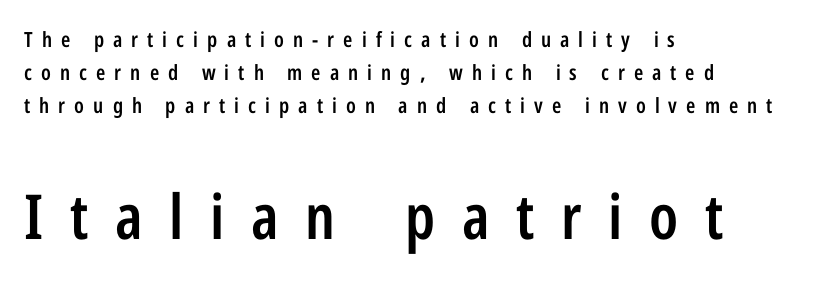
Q: Is the text bold? A: Semi-bold.
Q: Is the text italic (slanted)? A: No, it is upright.
Q: Is the typeface a serif or a sans-serif typeface? A: Sans-serif.
Q: Is the text underlined? A: No.
Q: How is the paragraph aligned? A: Left-aligned.
Q: Is the spacing between letters normal or unusually wide? A: Unusually wide.
Q: Is the spacing between lines tight, normal or loose? A: Normal.
Q: Which block of text is set in a larger size, the first (top) or the second (bottom)? A: The second (bottom) one.
Q: Width (condensed, normal, or wide)? A: Condensed.
Q: Stroke contrast? A: Low.
Q: x-height? A: Medium.
Q: Monospaced? A: No.
